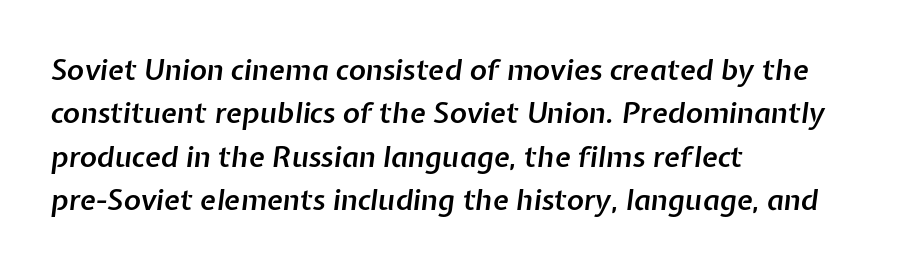
The image shows 29 px semibold type, italic (leaning right); set left-aligned, normal line spacing (1.5x), normal letter spacing, not underlined; low stroke contrast and a medium x-height.
